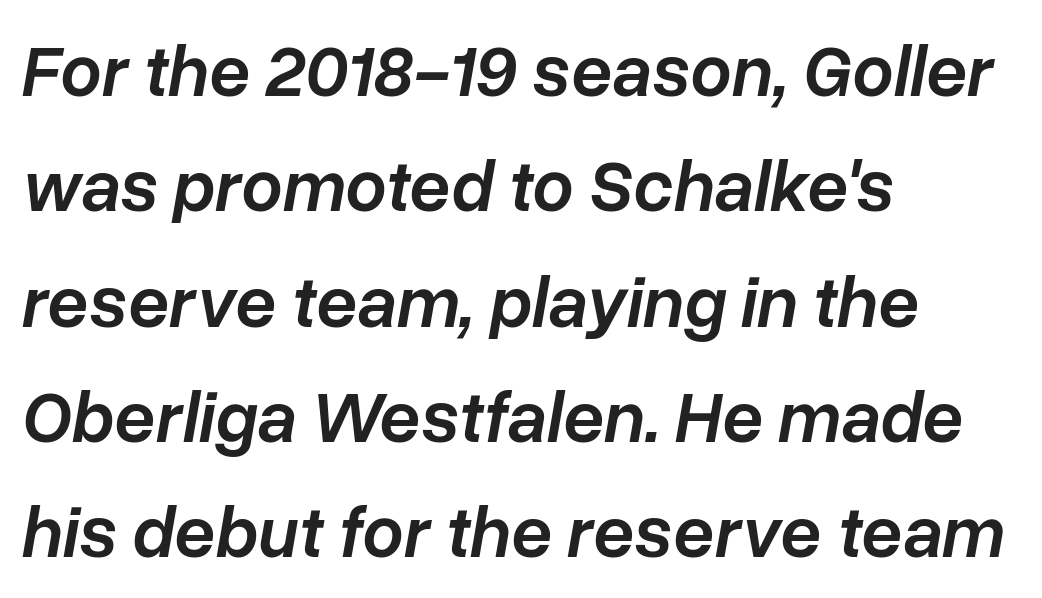
The glyphs look as if they've been sheared to an angle. Beneath every word, the page is bare. A bit beefed up — I'd call it semibold rather than bold. Horizontally, the lines are justified to the leading edge only. The letters advance in unequal steps, a hallmark of proportional type.
